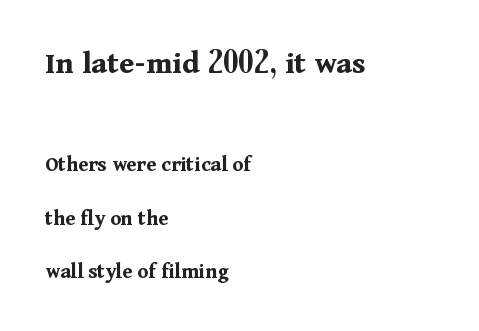
Scale decreases going downward across the two blocks. Does the lettering tilt? It doesn't — this is upright. The type is set solid horizontally, with unmodified tracking. What kind of face is this? One with serifs.
